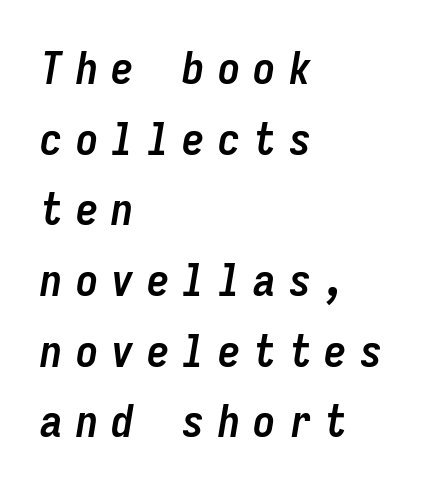
Q: Is the text bold? A: Yes.
Q: Is the text italic (slanted)? A: Yes, it leans right by about 9 degrees.
Q: Is the text underlined? A: No.
Q: How is the paragraph aligned? A: Left-aligned.
Q: Is the spacing between letters normal or unusually wide? A: Unusually wide.
Q: Is the spacing between lines tight, normal or loose? A: Normal.
Q: Width (condensed, normal, or wide)? A: Condensed.
Q: Stroke contrast? A: Low.
Q: x-height? A: Medium.
Q: Monospaced? A: Yes.
